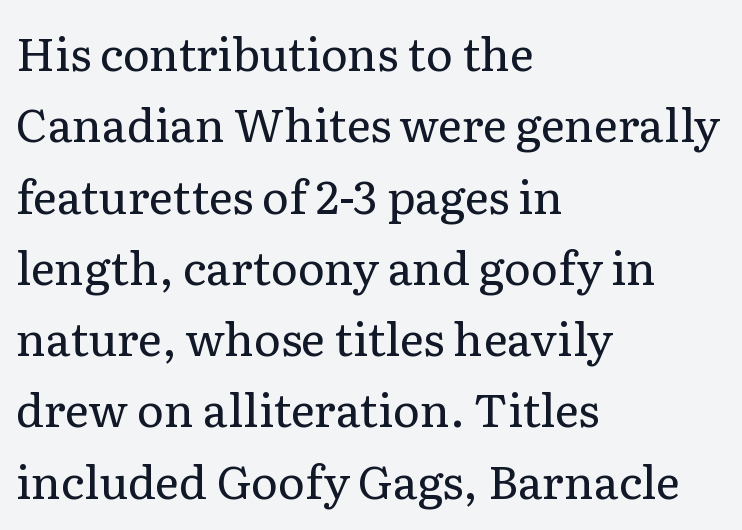
{"serif": "yes", "italic": "no", "bold": "no", "weight": "regular", "width": "normal", "stroke_contrast": "low", "x_height": "medium", "monospaced": "no", "underline": "no", "align": "left", "line_spacing": "normal", "line_spacing_ratio": 1.55, "letter_spacing": "normal", "letter_spacing_em": 0.0, "glyph_px": 46}
